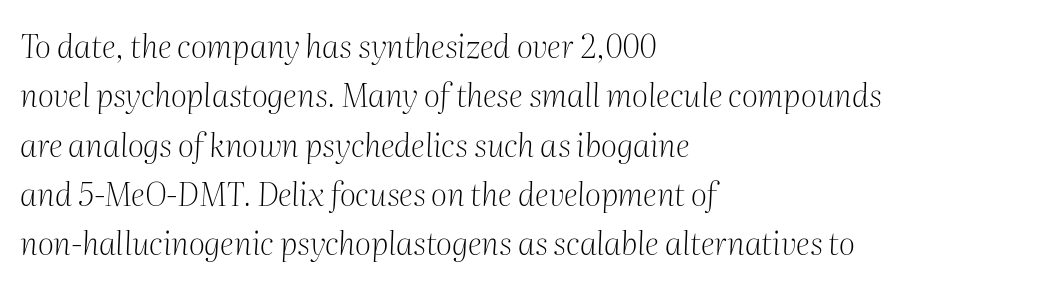
Q: Is the text bold? A: No.
Q: Is the text italic (slanted)? A: Yes, it leans right by about 2 degrees.
Q: Is the typeface a serif or a sans-serif typeface? A: Serif.
Q: Is the text underlined? A: No.
Q: How is the paragraph aligned? A: Left-aligned.
Q: Is the spacing between letters normal or unusually wide? A: Normal.
Q: Is the spacing between lines tight, normal or loose? A: Normal.
Q: Width (condensed, normal, or wide)? A: Normal.
Q: Stroke contrast? A: Medium.
Q: x-height? A: Medium.
Q: Monospaced? A: No.
